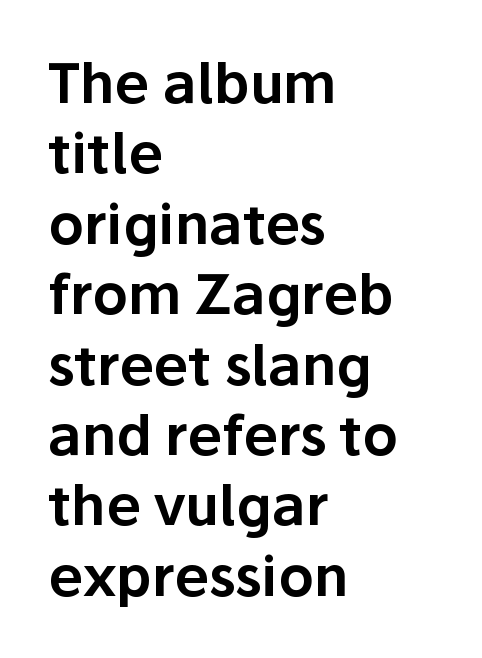
Casual observation: everything's shoved over to the left. Does the type have serifs? No, each stem ends abruptly. The baseline area is clear. Compared with typical body copy, the letter spacing here is the same. You could not count columns in this text — the font is proportionally spaced. Line spacing here is normal.
